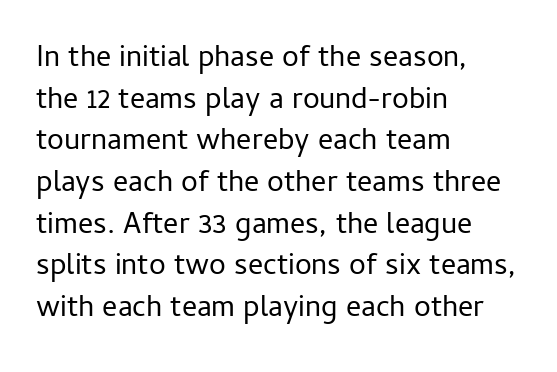
Q: Is the text bold? A: No.
Q: Is the text italic (slanted)? A: No, it is upright.
Q: Is the typeface a serif or a sans-serif typeface? A: Sans-serif.
Q: Is the text underlined? A: No.
Q: How is the paragraph aligned? A: Left-aligned.
Q: Is the spacing between letters normal or unusually wide? A: Normal.
Q: Is the spacing between lines tight, normal or loose? A: Normal.
Q: Width (condensed, normal, or wide)? A: Normal.
Q: Stroke contrast? A: Low.
Q: x-height? A: Medium.
Q: Monospaced? A: No.
